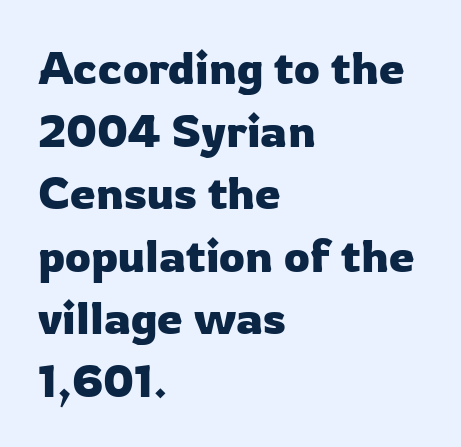
{"serif": "no", "italic": "no", "width": "normal", "stroke_contrast": "low", "x_height": "medium", "monospaced": "no", "underline": "no", "align": "left", "line_spacing": "normal", "line_spacing_ratio": 1.36, "letter_spacing": "normal", "letter_spacing_em": 0.0, "glyph_px": 46}
